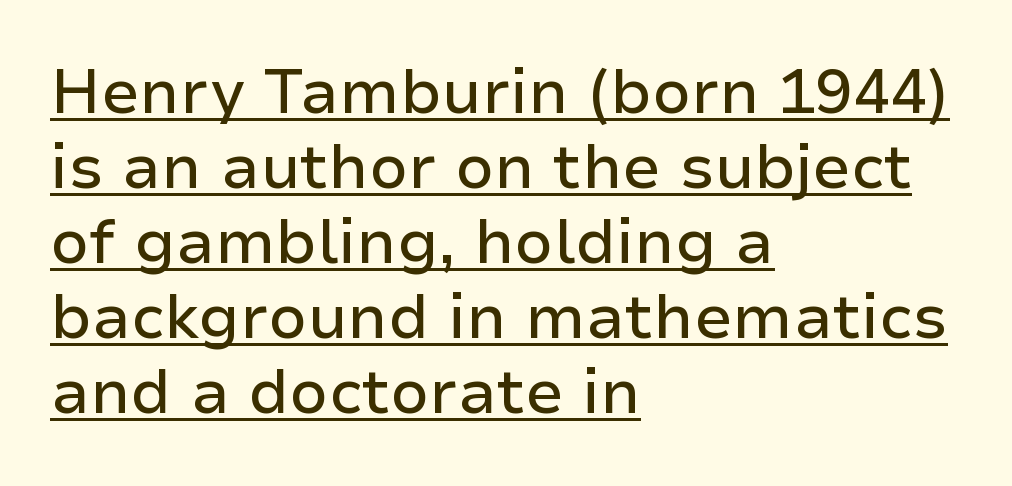
Q: Is the text italic (slanted)? A: No, it is upright.
Q: Is the typeface a serif or a sans-serif typeface? A: Sans-serif.
Q: Is the text underlined? A: Yes.
Q: How is the paragraph aligned? A: Left-aligned.
Q: Is the spacing between letters normal or unusually wide? A: Normal.
Q: Width (condensed, normal, or wide)? A: Normal.
Q: Stroke contrast? A: Low.
Q: x-height? A: Medium.
Q: Monospaced? A: No.
